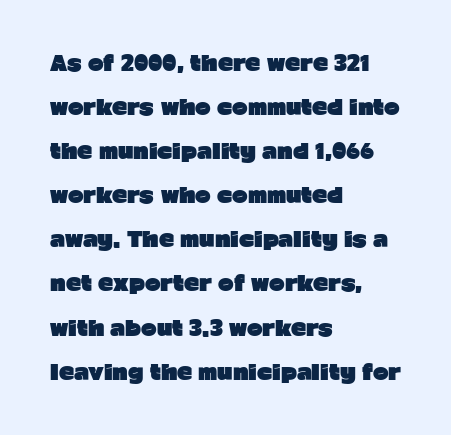
Q: Is the text bold? A: Yes.
Q: Is the text italic (slanted)? A: No, it is upright.
Q: Is the text underlined? A: No.
Q: How is the paragraph aligned? A: Left-aligned.
Q: Is the spacing between letters normal or unusually wide? A: Normal.
Q: Is the spacing between lines tight, normal or loose? A: Loose.
